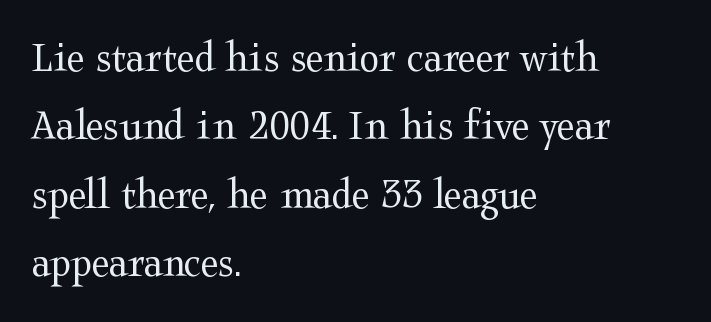
The leading is moderate, giving the passage an even texture. Reading down the block, your eye returns to a fixed left position each line. The font's upright variant was chosen for this text. The gaps between neighbouring characters are ordinary and unremarkable. The space directly below the letters is spotless. A serif font was chosen for this passage.
